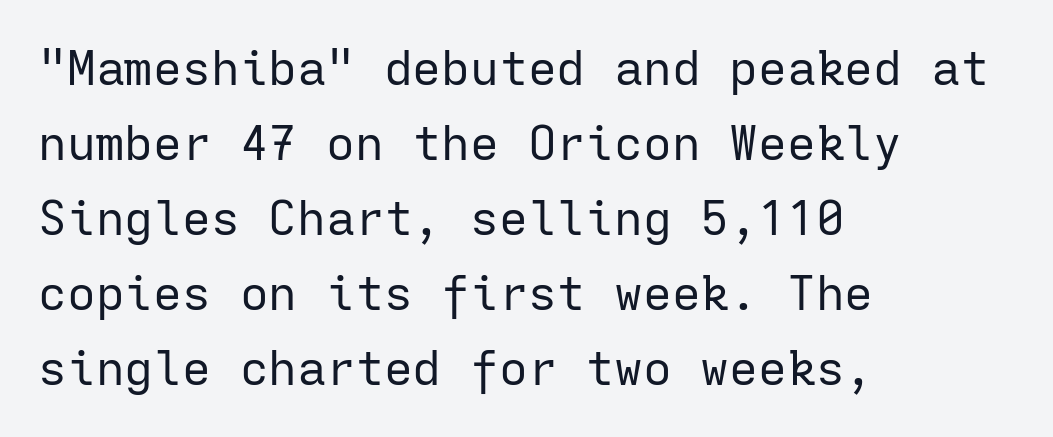
{"serif": "no", "italic": "no", "bold": "no", "weight": "regular", "width": "normal", "stroke_contrast": "low", "x_height": "medium", "monospaced": "yes", "underline": "no", "align": "left", "line_spacing": "normal", "line_spacing_ratio": 1.56, "letter_spacing": "normal", "letter_spacing_em": 0.0, "glyph_px": 48}
